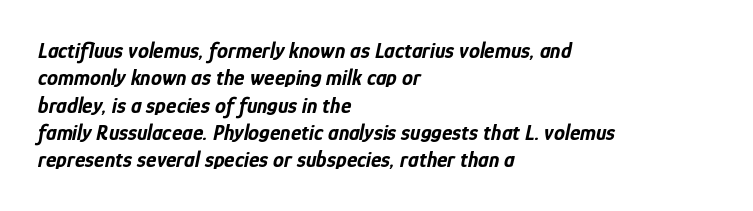
The words here are not underlined. Horizontally, the lines are justified to the leading edge only. On the weight axis this lands at bold, roughly 700. The rendering keeps characters at their native spacing.
